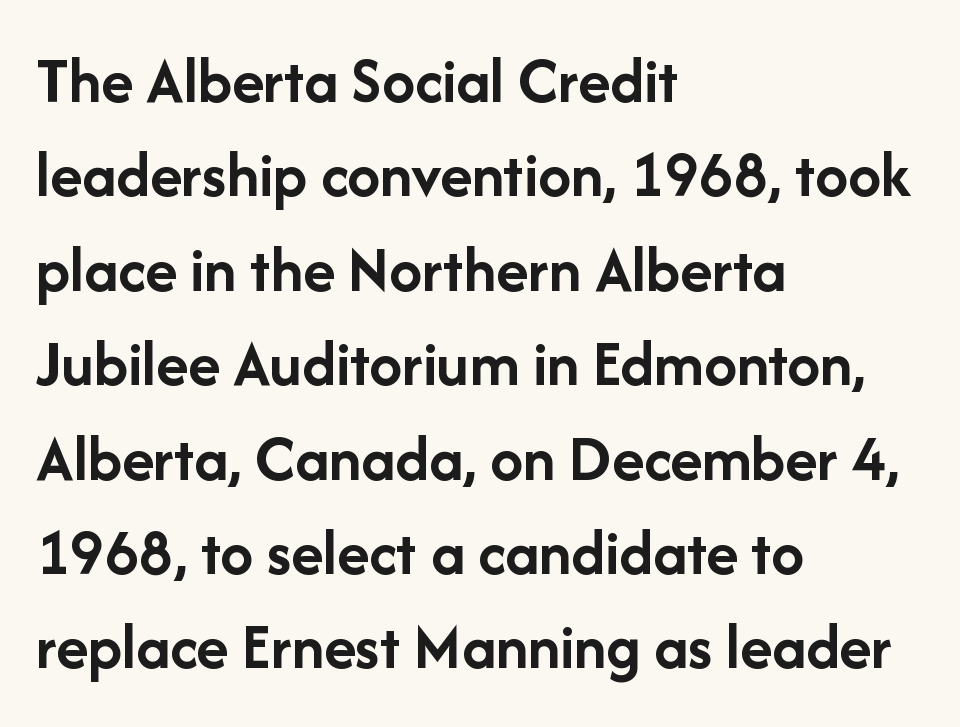
{"serif": "no", "italic": "no", "bold": "yes", "weight": "semibold", "width": "normal", "stroke_contrast": "low", "x_height": "medium", "monospaced": "no", "underline": "no", "align": "left", "line_spacing": "normal", "line_spacing_ratio": 1.43, "letter_spacing": "normal", "letter_spacing_em": 0.0, "glyph_px": 66}
